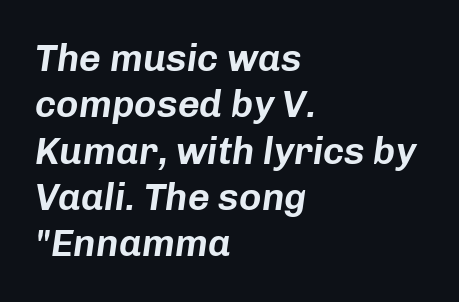
{"italic": "yes", "lean": "right", "slant_degrees": 8, "width": "normal", "stroke_contrast": "low", "x_height": "medium", "monospaced": "no", "underline": "no", "align": "left", "line_spacing_ratio": 1.22, "letter_spacing": "normal", "letter_spacing_em": 0.0, "glyph_px": 38}
